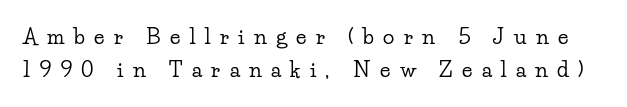
The image shows 21 px text type, upright; set normal line spacing (1.59x), unusually wide letter spacing (+0.45 em), not underlined.
